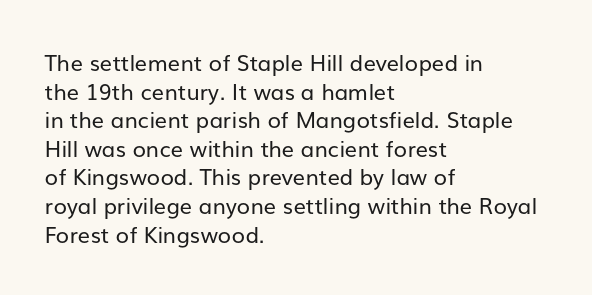
Q: Is the text bold? A: No.
Q: Is the text italic (slanted)? A: No, it is upright.
Q: Is the text underlined? A: No.
Q: How is the paragraph aligned? A: Left-aligned.
Q: Is the spacing between letters normal or unusually wide? A: Normal.
Q: Is the spacing between lines tight, normal or loose? A: Normal.
